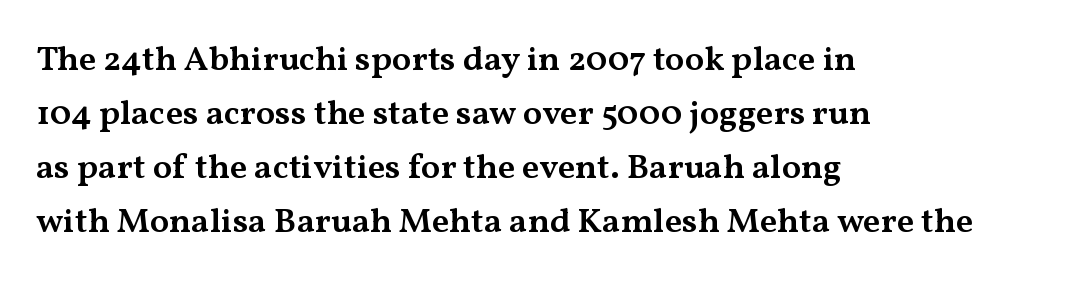
Q: Is the text bold? A: Semi-bold.
Q: Is the text italic (slanted)? A: No, it is upright.
Q: Is the typeface a serif or a sans-serif typeface? A: Serif.
Q: Is the text underlined? A: No.
Q: How is the paragraph aligned? A: Left-aligned.
Q: Is the spacing between letters normal or unusually wide? A: Normal.
Q: Is the spacing between lines tight, normal or loose? A: Normal.
Q: Width (condensed, normal, or wide)? A: Wide.
Q: Stroke contrast? A: Medium.
Q: x-height? A: Medium.
Q: Monospaced? A: No.
